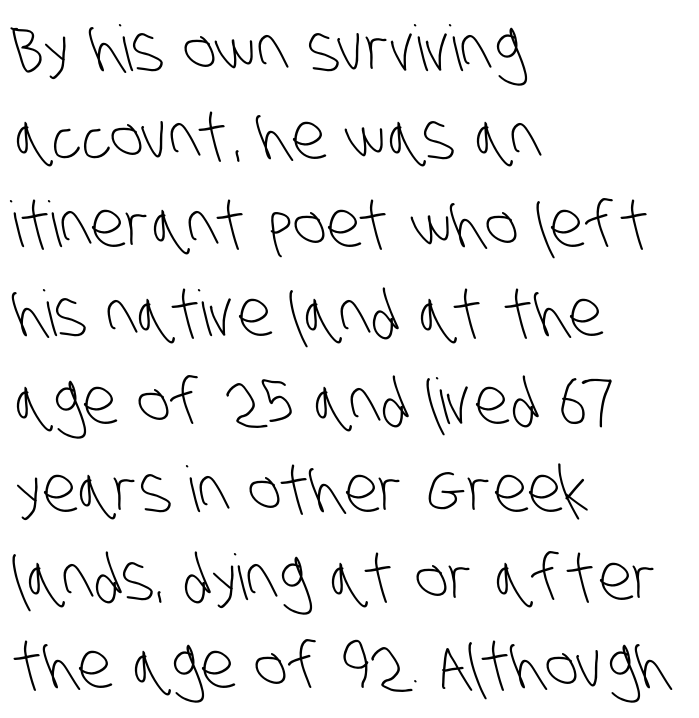
{"serif": "no", "bold": "no", "weight": "light", "width": "condensed", "stroke_contrast": "low", "x_height": "large", "monospaced": "no", "underline": "no", "align": "left", "line_spacing": "normal", "line_spacing_ratio": 1.4, "letter_spacing": "normal", "letter_spacing_em": 0.0, "glyph_px": 63}
